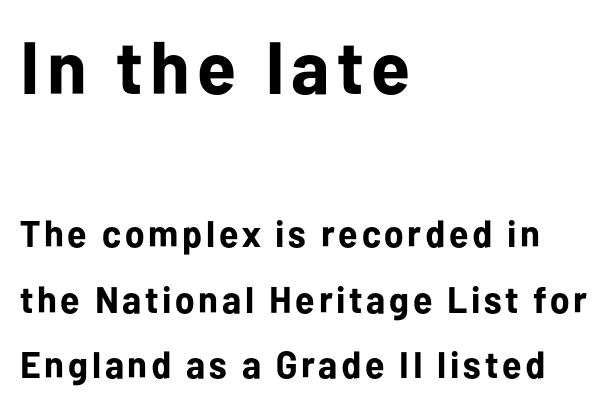
In this sample the first text group is rendered at the bigger scale. Letters rest on an invisible, unmarked baseline. Caption: bold face, heavy strokes. Reading down the block, your eye returns to a fixed left position each line.
